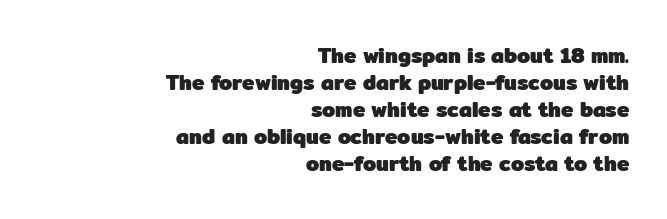
The image shows 21 px bold type, upright; set right-aligned, normal line spacing (1.29x), normal letter spacing, not underlined.
